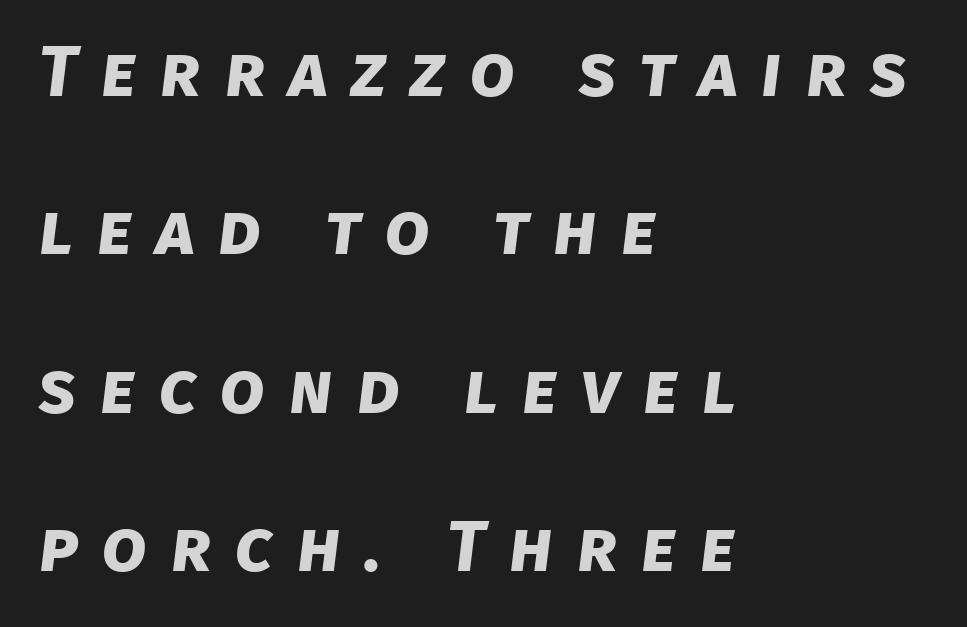
Anything drawn beneath the words? Only blank space. Strokes here are thick enough to call this a true bold. Baseline-to-baseline distance is far greater than the letter height. These lines are rendered in a variable-pitch font. The font family rendered here belongs to the sans-serif group.
